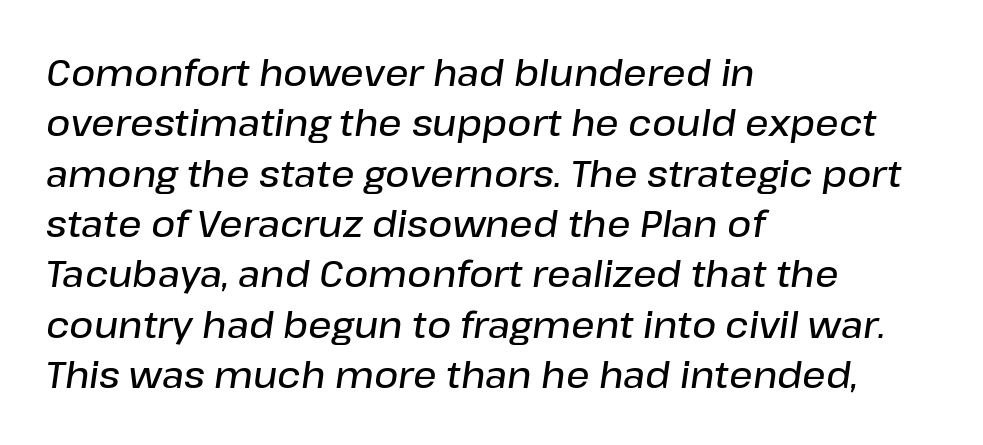
The image shows 37 px semibold type, italic (leaning right); set left-aligned, normal line spacing (1.36x), normal letter spacing, not underlined; low stroke contrast and a medium x-height.
